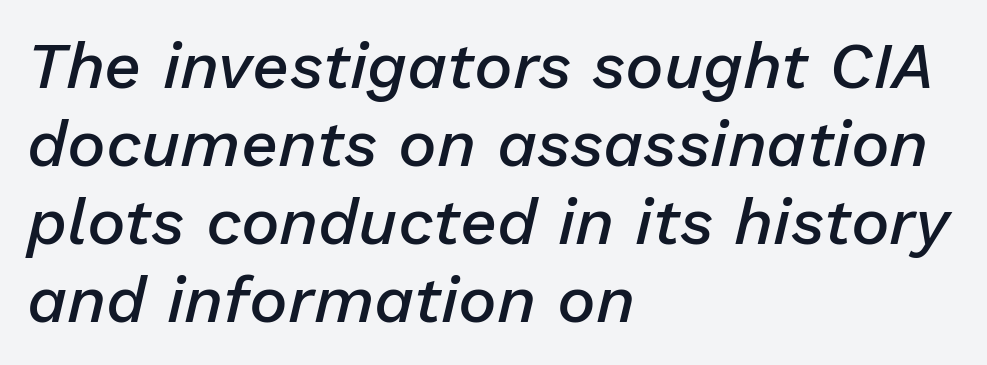
The image shows 65 px semibold type, italic (leaning right); set left-aligned, line spacing 1.2x, normal letter spacing, not underlined; low stroke contrast and a medium x-height.
